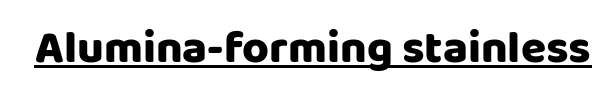
Q: Is the text italic (slanted)? A: No, it is upright.
Q: Is the typeface a serif or a sans-serif typeface? A: Sans-serif.
Q: Is the text underlined? A: Yes.
Q: Is the spacing between letters normal or unusually wide? A: Normal.
Q: Width (condensed, normal, or wide)? A: Normal.
Q: Stroke contrast? A: Low.
Q: x-height? A: Large.
Q: Monospaced? A: No.
